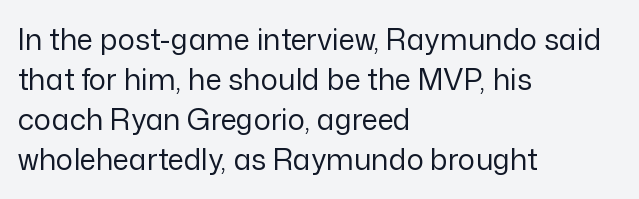
The glyphs in this specimen are sans serif. Here the designer chose a conventional face with non-uniform glyph widths. Stroke mass is kept to a normal reading level or below. The passage shown has conventional tracking throughout. Decoration check: the copy has no underline.
